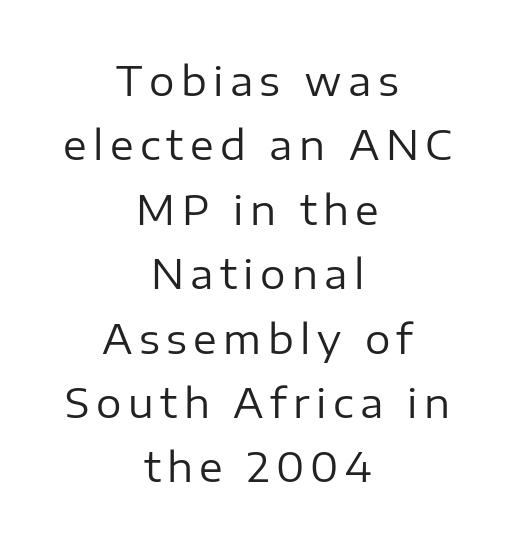
{"serif": "no", "italic": "no", "bold": "no", "weight": "regular", "width": "normal", "stroke_contrast": "low", "x_height": "medium", "monospaced": "no", "underline": "no", "align": "center", "line_spacing": "normal", "line_spacing_ratio": 1.61, "glyph_px": 40}
